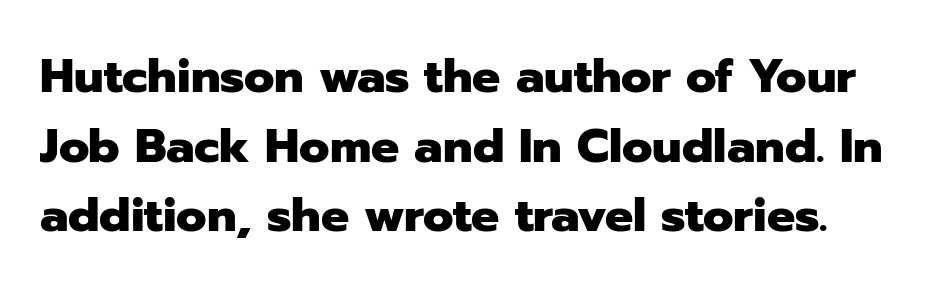
The space between consecutive lines is moderate. I'd call this a sans setting — the letters go barefoot. Clear beneath every line of the passage. Look at the tracking — it's just the regular setting, nothing added.
